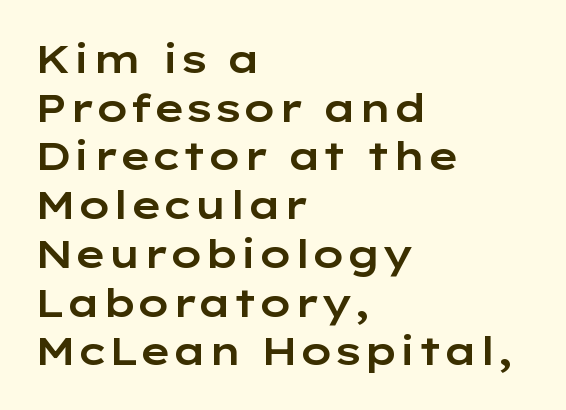
{"serif": "no", "italic": "no", "width": "wide", "stroke_contrast": "low", "x_height": "medium", "monospaced": "no", "underline": "no", "align": "left", "line_spacing": "normal", "line_spacing_ratio": 1.25, "letter_spacing": "normal", "letter_spacing_em": 0.0, "glyph_px": 39}
